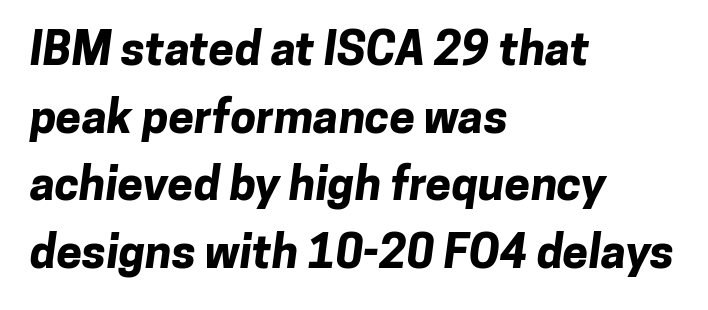
{"serif": "no", "bold": "yes", "weight": "bold", "width": "normal", "stroke_contrast": "low", "x_height": "medium", "monospaced": "no", "underline": "no", "align": "left", "line_spacing": "normal", "line_spacing_ratio": 1.47, "letter_spacing": "normal", "letter_spacing_em": 0.0, "glyph_px": 46}
